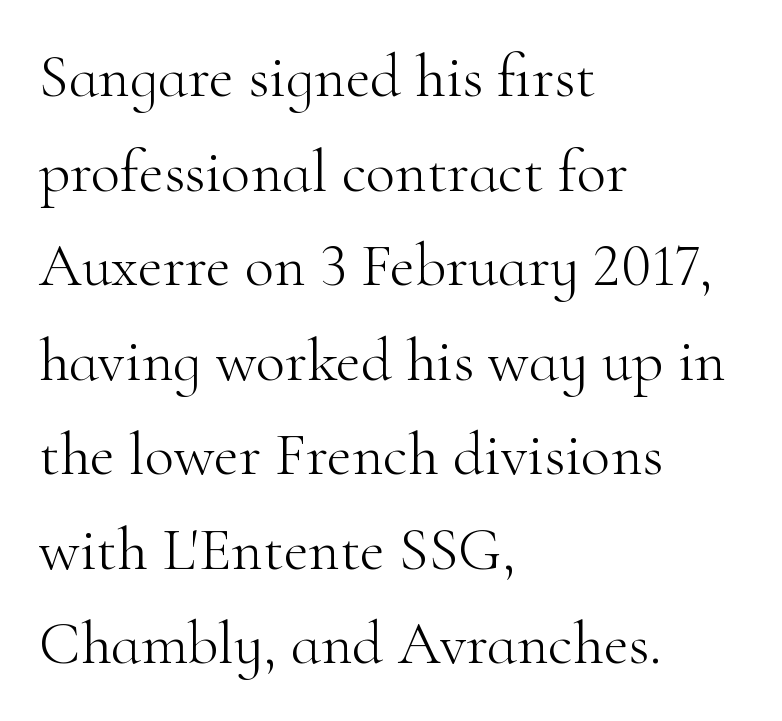
The face used here is seriffed, in the tradition of book romans. The letterforms sit at book weight or below. No word sits above an underline. Posture: vertical.
